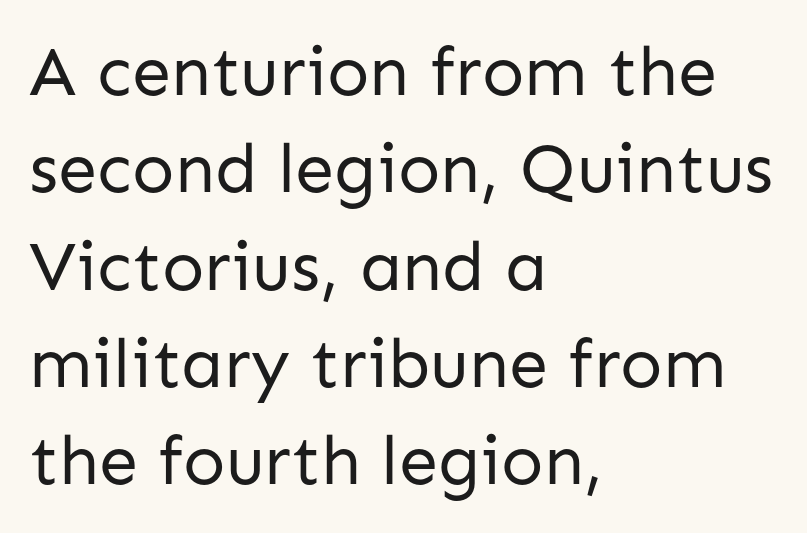
Q: Is the text bold? A: No.
Q: Is the text italic (slanted)? A: No, it is upright.
Q: Is the typeface a serif or a sans-serif typeface? A: Sans-serif.
Q: Is the text underlined? A: No.
Q: How is the paragraph aligned? A: Left-aligned.
Q: Is the spacing between letters normal or unusually wide? A: Normal.
Q: Is the spacing between lines tight, normal or loose? A: Normal.
Q: Width (condensed, normal, or wide)? A: Normal.
Q: Stroke contrast? A: Low.
Q: x-height? A: Medium.
Q: Monospaced? A: No.
